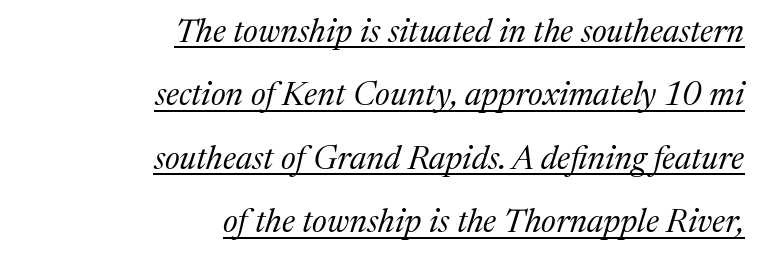
{"serif": "yes", "italic": "yes", "lean": "right", "slant_degrees": 17, "bold": "no", "weight": "regular", "width": "normal", "stroke_contrast": "medium", "x_height": "medium", "monospaced": "no", "underline": "yes", "align": "right", "line_spacing": "loose", "line_spacing_ratio": 1.92, "letter_spacing": "normal", "letter_spacing_em": 0.0, "glyph_px": 33}
